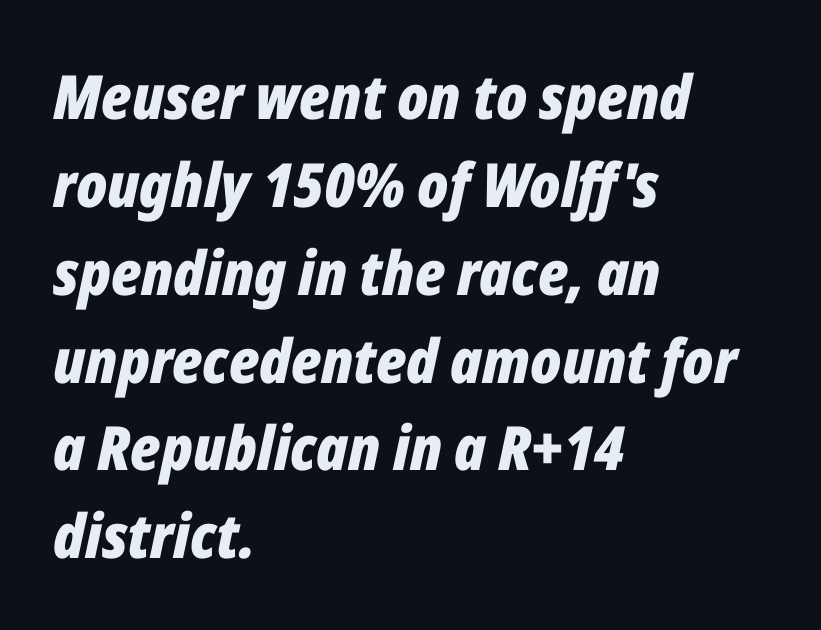
The image shows 61 px bold, condensed type, italic (leaning right); set left-aligned, normal line spacing (1.44x), normal letter spacing, not underlined; low stroke contrast and a medium x-height.
